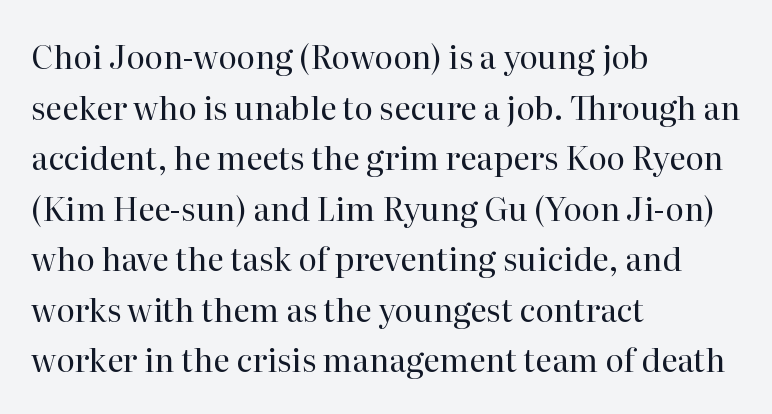
Leftover space on each line is placed entirely after the last word. Little horizontal feet cap the strokes, marking this as serif type. The type is set solid horizontally, with unmodified tracking. Check the space under the baseline: it is left empty. Think of a printed novel: that variable character pitch is what you see here. The rendering uses a moderate line-height, typical for paragraphs.
